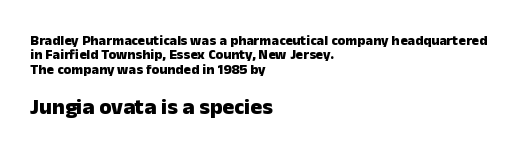
{"italic": "no", "bold": "yes", "underline": "no", "align": "left", "line_spacing": "tight", "line_spacing_ratio": 1.03, "letter_spacing": "normal", "letter_spacing_em": 0.0, "larger_block": "second", "size_ratio": 1.57, "glyph_px": 22}
